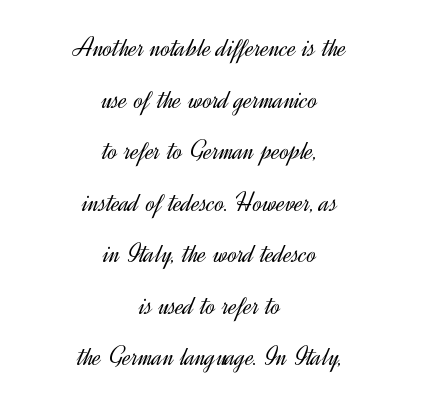
The space beneath each line is pristine and unruled. Each line is balanced around a shared central axis. The letterforms sit shoulder to shoulder at normal distance. Observe the absence of serifs on each vertical stroke in this sample. Think standard paragraph weight, or any step lighter than that.
